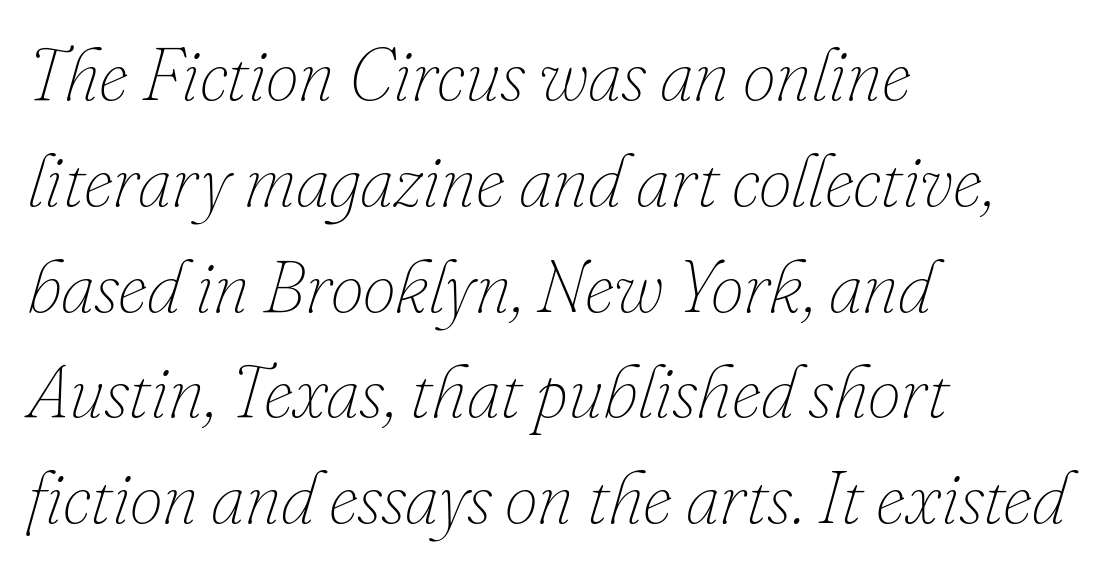
Q: Is the text bold? A: No.
Q: Is the text italic (slanted)? A: Yes, it leans right by about 16 degrees.
Q: Is the text underlined? A: No.
Q: How is the paragraph aligned? A: Left-aligned.
Q: Is the spacing between letters normal or unusually wide? A: Normal.
Q: Is the spacing between lines tight, normal or loose? A: Normal.
Q: Width (condensed, normal, or wide)? A: Normal.
Q: Stroke contrast? A: Low.
Q: x-height? A: Small.
Q: Monospaced? A: No.
